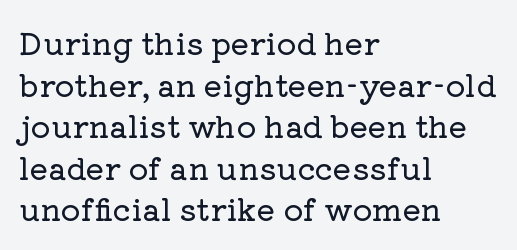
Any mark beneath the type? The region is blank. The rendering anchors every line to the left-hand side. Spacing verdict: proportional, widths tailored to each character. Does the leading feel generous? No, just average. Italic? Not at all — the glyphs are vertical. Characters follow at the spacing the type designer built in.
